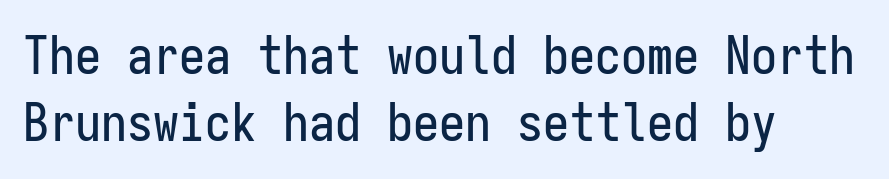
The image shows 52 px condensed sans-serif type, upright, monospaced; set left-aligned, normal line spacing (1.28x), normal letter spacing, not underlined; low stroke contrast and a medium x-height.
